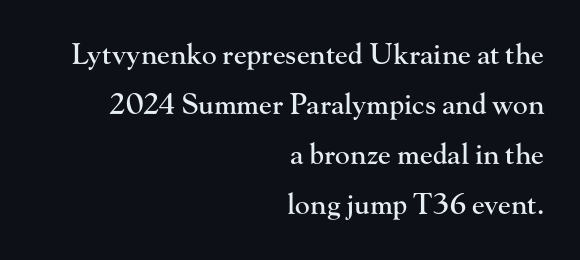
Underlining? Definitely not there. These lines are rendered in a variable-pitch font. You could call the tracking neutral — neither tight nor loose. Classification — serif. The rendering anchors every line to the right-hand side. Do the letters lean? They stand straight.
